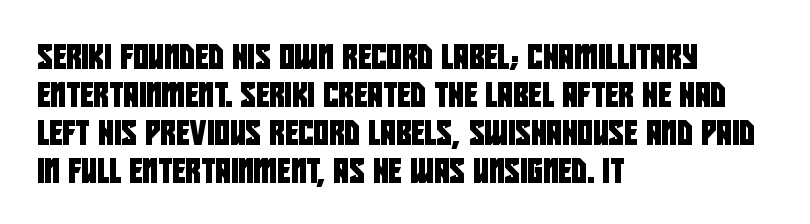
Characters follow at the spacing the type designer built in. Does the leading feel generous? No, just average. Quick note: underline off. The paragraph shown leans on its left margin.
